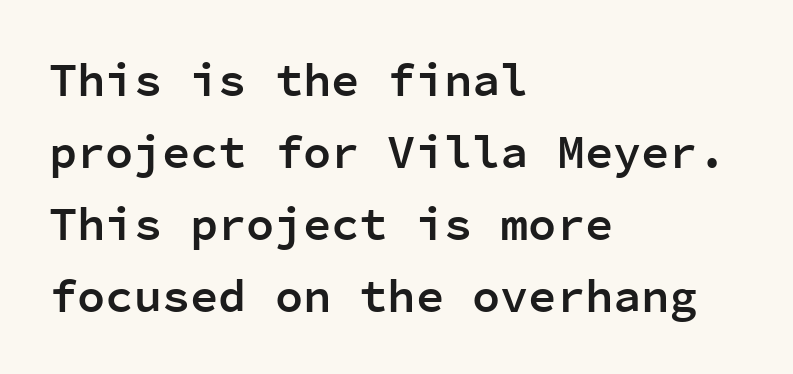
Q: Is the text bold? A: Semi-bold.
Q: Is the text italic (slanted)? A: No, it is upright.
Q: Is the typeface a serif or a sans-serif typeface? A: Sans-serif.
Q: Is the text underlined? A: No.
Q: How is the paragraph aligned? A: Left-aligned.
Q: Is the spacing between letters normal or unusually wide? A: Normal.
Q: Is the spacing between lines tight, normal or loose? A: Normal.
Q: Width (condensed, normal, or wide)? A: Normal.
Q: Stroke contrast? A: Low.
Q: x-height? A: Medium.
Q: Monospaced? A: Yes.
